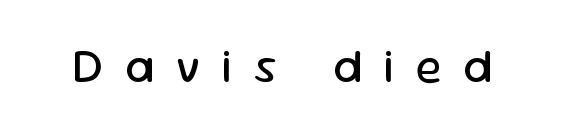
{"serif": "no", "italic": "no", "bold": "no", "weight": "regular", "width": "normal", "stroke_contrast": "low", "x_height": "medium", "monospaced": "no", "underline": "no", "letter_spacing": "wide", "letter_spacing_em": 0.45, "glyph_px": 48}
